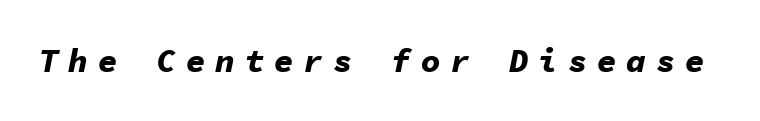
The image shows 33 px bold type, italic (leaning right), monospaced; set unusually wide letter spacing (+0.29 em), not underlined; low stroke contrast and a medium x-height.
